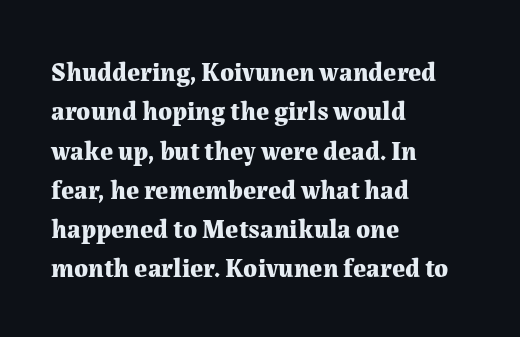
Typeset ragged right — the left edge is the straight one. The passage shown is not underscored anywhere. The lettering stays uniformly vertical, giving the passage a roman look. Short note: letters normally spaced.
